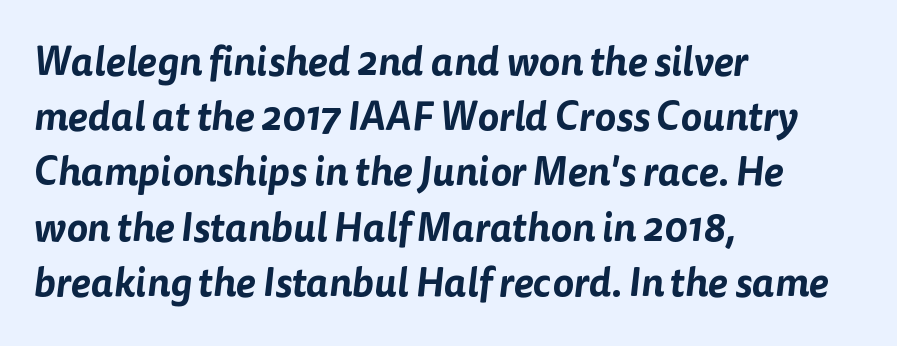
The image shows 40 px sans-serif type; set left-aligned, normal line spacing (1.38x), normal letter spacing, not underlined; low stroke contrast and a medium x-height.
